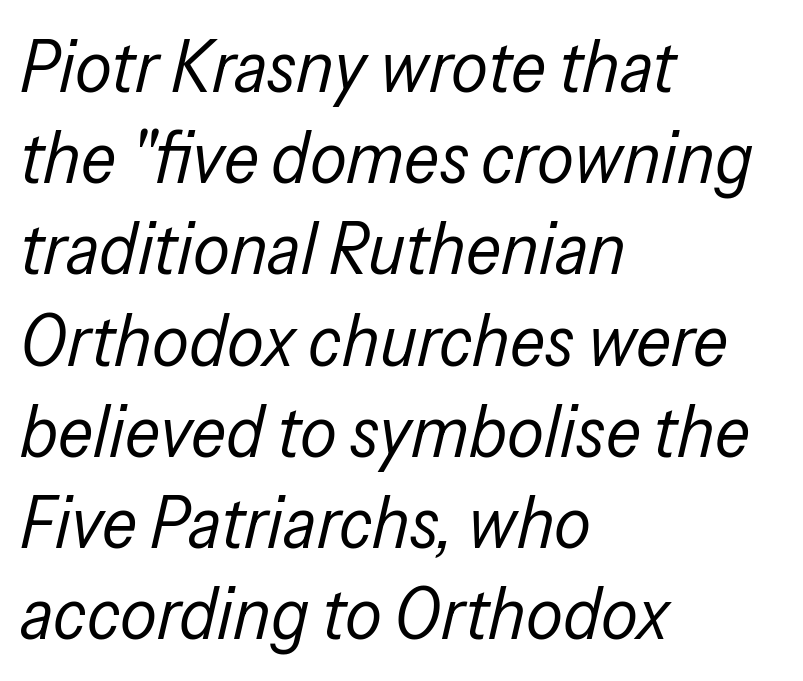
{"italic": "yes", "lean": "right", "slant_degrees": 13, "bold": "no", "weight": "regular", "width": "condensed", "stroke_contrast": "low", "x_height": "medium", "monospaced": "no", "underline": "no", "align": "left", "line_spacing": "normal", "line_spacing_ratio": 1.25, "letter_spacing": "normal", "letter_spacing_em": 0.0, "glyph_px": 73}
